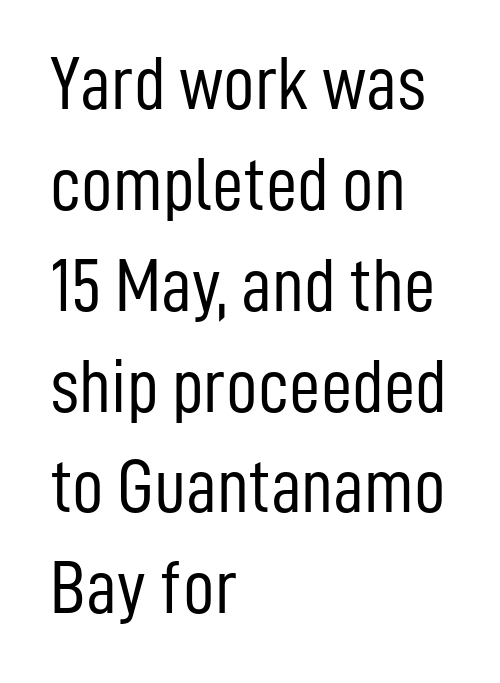
The image shows 77 px light, condensed sans-serif type, upright; set left-aligned, normal line spacing (1.31x), normal letter spacing, not underlined; low stroke contrast and a medium x-height.
